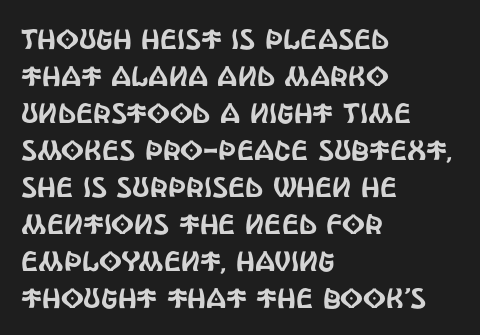
{"serif": "no", "italic": "no", "width": "condensed", "x_height": "large", "monospaced": "no", "underline": "no", "align": "left", "line_spacing": "normal", "line_spacing_ratio": 1.32, "letter_spacing": "normal", "letter_spacing_em": 0.0, "glyph_px": 28}
